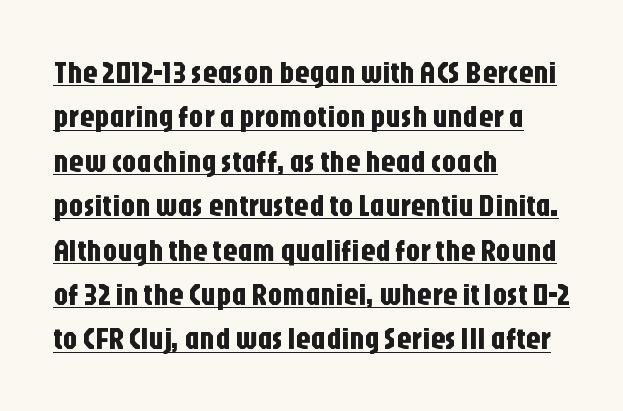
Horizontal bands of white between lines are of average thickness. What decoration does the sample have? An underline. The font family rendered here belongs to the sans-serif group. Spacing between characters is what you'd get straight out of the box.
